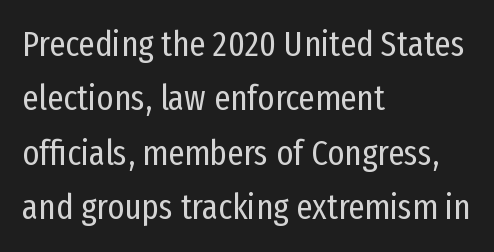
Q: Is the text bold? A: No.
Q: Is the text italic (slanted)? A: No, it is upright.
Q: Is the typeface a serif or a sans-serif typeface? A: Sans-serif.
Q: Is the text underlined? A: No.
Q: How is the paragraph aligned? A: Left-aligned.
Q: Is the spacing between letters normal or unusually wide? A: Normal.
Q: Is the spacing between lines tight, normal or loose? A: Normal.
Q: Width (condensed, normal, or wide)? A: Condensed.
Q: Stroke contrast? A: Low.
Q: x-height? A: Medium.
Q: Monospaced? A: No.
